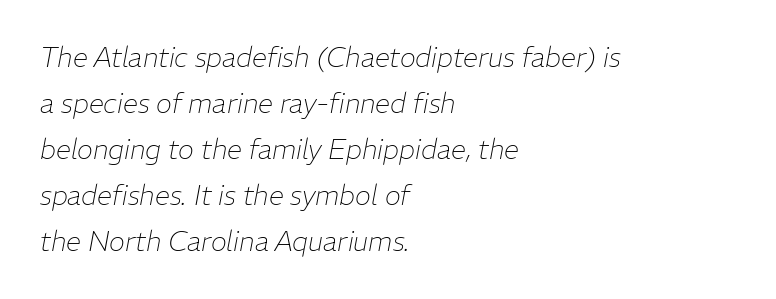
{"italic": "yes", "lean": "right", "slant_degrees": 11, "bold": "no", "underline": "no", "align": "left", "line_spacing": "normal", "line_spacing_ratio": 1.7, "letter_spacing": "normal", "letter_spacing_em": 0.0, "glyph_px": 27}
